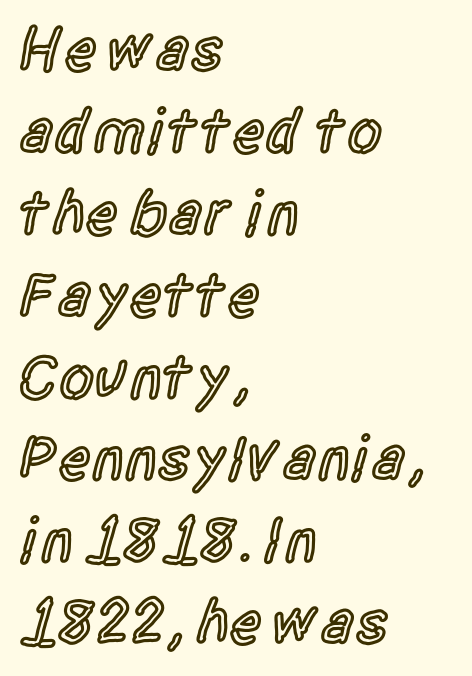
The image shows 63 px semibold, condensed sans-serif type; set left-aligned, normal line spacing (1.3x), normal letter spacing, not underlined; a large x-height.
